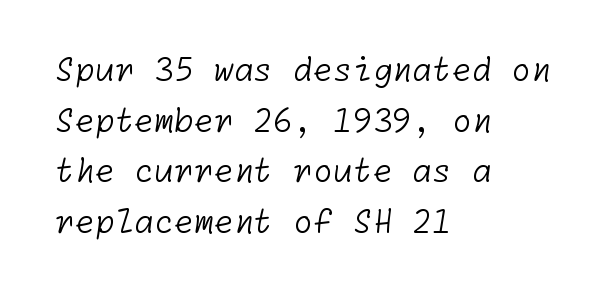
Q: Is the text bold? A: No.
Q: Is the typeface a serif or a sans-serif typeface? A: Sans-serif.
Q: Is the text underlined? A: No.
Q: How is the paragraph aligned? A: Left-aligned.
Q: Is the spacing between letters normal or unusually wide? A: Normal.
Q: Is the spacing between lines tight, normal or loose? A: Normal.
Q: Width (condensed, normal, or wide)? A: Normal.
Q: Stroke contrast? A: Low.
Q: x-height? A: Medium.
